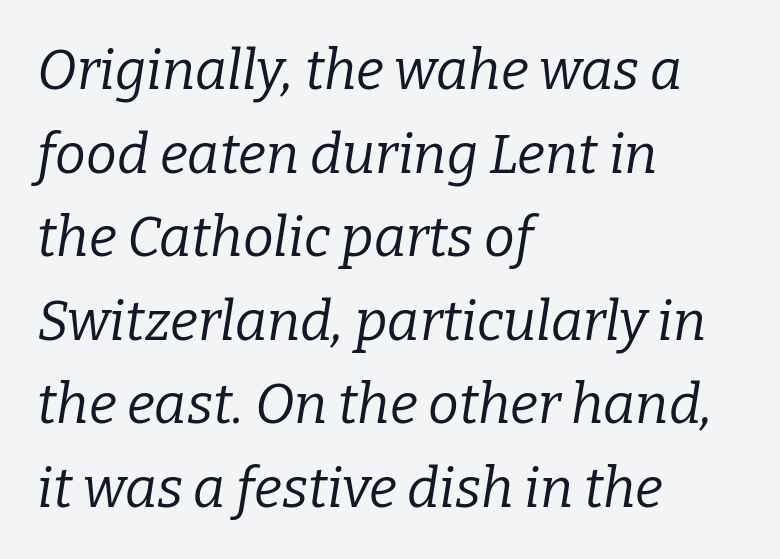
The image shows 55 px regular-weight serif type, italic (leaning right); set left-aligned, normal line spacing (1.52x), normal letter spacing, not underlined; low stroke contrast and a medium x-height.
